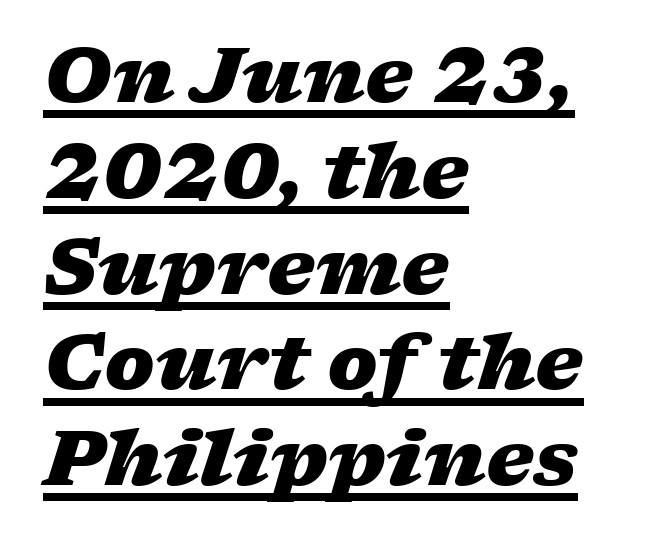
The image shows 76 px heavy, wide type, italic (leaning right); set left-aligned, normal line spacing (1.26x), normal letter spacing, underlined; low stroke contrast and a medium x-height.
